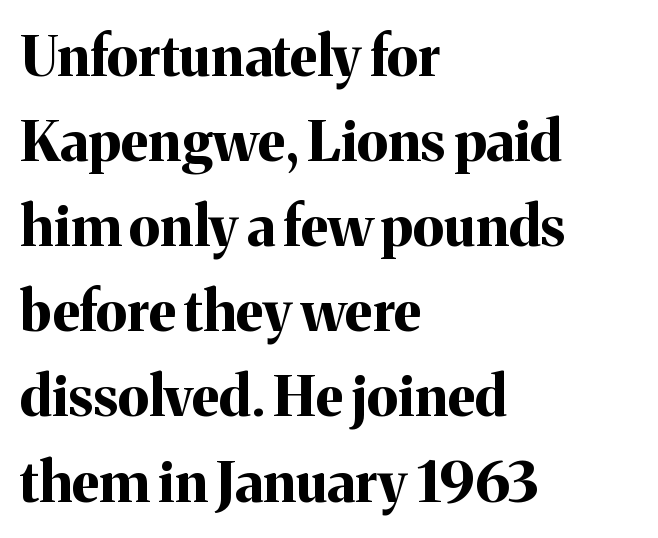
A normal amount of white space separates one row of letters from the next. Honestly, the letter spacing is just normal — you wouldn't notice it. Has an underline been added? It has not. Chunky letters — that's bold for sure. Tall strokes in this sample are plumb rather than angled. Old-style or modern, the face here clearly has serifs.
